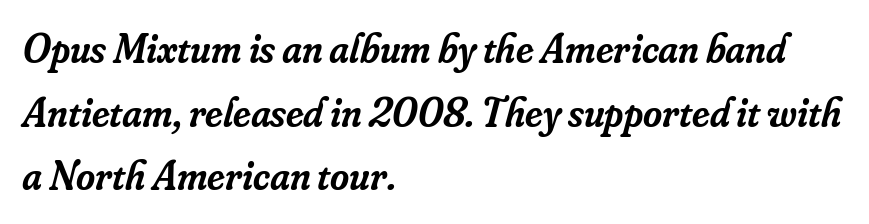
Q: Is the text bold? A: Semi-bold.
Q: Is the text italic (slanted)? A: Yes, it leans right by about 16 degrees.
Q: Is the typeface a serif or a sans-serif typeface? A: Serif.
Q: Is the text underlined? A: No.
Q: How is the paragraph aligned? A: Left-aligned.
Q: Is the spacing between letters normal or unusually wide? A: Normal.
Q: Is the spacing between lines tight, normal or loose? A: Normal.
Q: Width (condensed, normal, or wide)? A: Normal.
Q: Stroke contrast? A: Low.
Q: x-height? A: Small.
Q: Monospaced? A: No.
